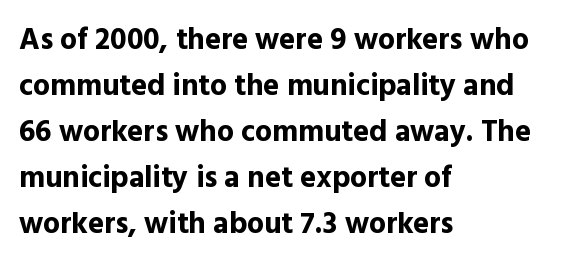
A normal amount of white space separates one row of letters from the next. Visually the block forms a straight wall on the left and a jagged coastline on the right. Classification — sans serif. How heavy is the stroke? Heavy — this is a bold. Underline: absent.
